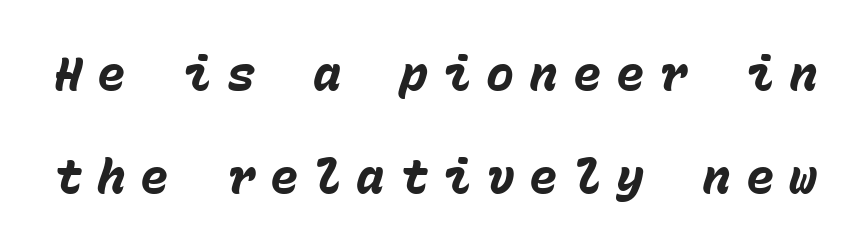
Q: Is the text bold? A: Yes.
Q: Is the text italic (slanted)? A: Yes, it leans right by about 15 degrees.
Q: Is the text underlined? A: No.
Q: Is the spacing between letters normal or unusually wide? A: Unusually wide.
Q: Is the spacing between lines tight, normal or loose? A: Loose.
Q: Width (condensed, normal, or wide)? A: Normal.
Q: Stroke contrast? A: Low.
Q: x-height? A: Medium.
Q: Monospaced? A: Yes.
